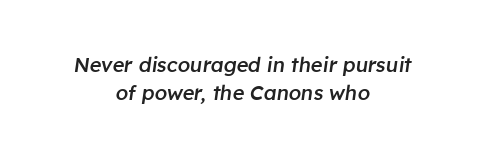
{"italic": "yes", "lean": "right", "slant_degrees": 8, "bold": "semi", "underline": "no", "align": "center", "line_spacing": "normal", "line_spacing_ratio": 1.4, "letter_spacing": "normal", "letter_spacing_em": 0.0, "glyph_px": 20}
